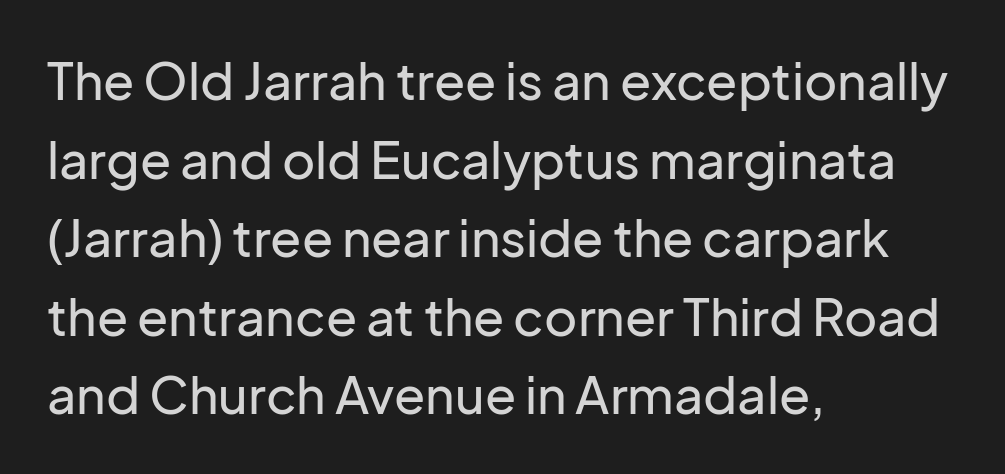
Q: Is the text italic (slanted)? A: No, it is upright.
Q: Is the typeface a serif or a sans-serif typeface? A: Sans-serif.
Q: Is the text underlined? A: No.
Q: How is the paragraph aligned? A: Left-aligned.
Q: Is the spacing between letters normal or unusually wide? A: Normal.
Q: Is the spacing between lines tight, normal or loose? A: Normal.
Q: Width (condensed, normal, or wide)? A: Normal.
Q: Stroke contrast? A: Low.
Q: x-height? A: Medium.
Q: Monospaced? A: No.
